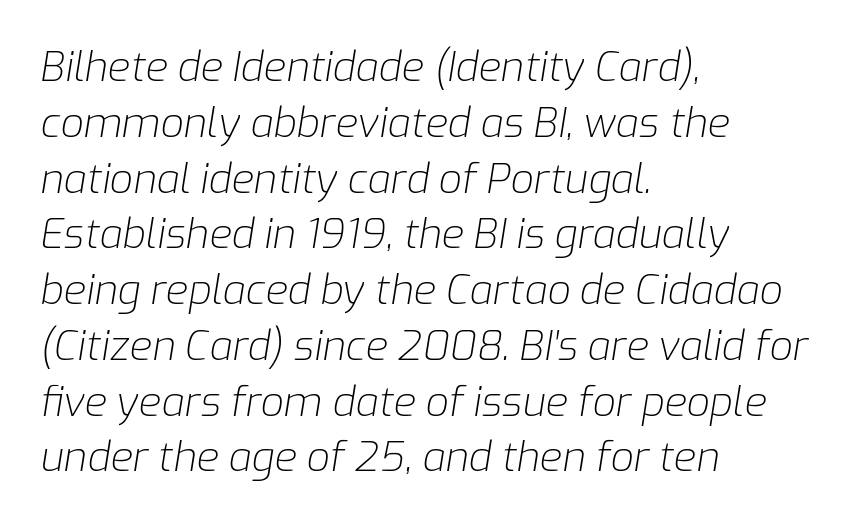
The image shows 41 px light type, italic (leaning right); set left-aligned, normal line spacing (1.36x), normal letter spacing, not underlined; low stroke contrast and a medium x-height.
